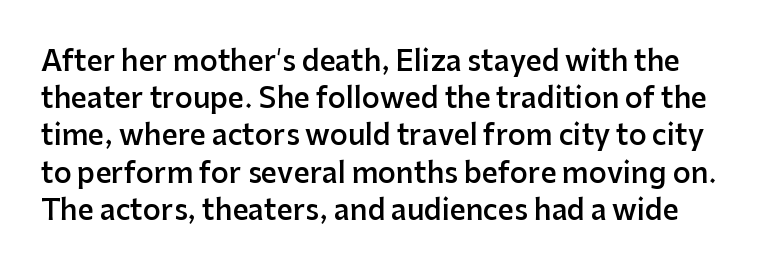
{"serif": "no", "italic": "no", "bold": "semi", "weight": "semibold", "width": "normal", "stroke_contrast": "low", "x_height": "medium", "monospaced": "no", "underline": "no", "line_spacing": "normal", "line_spacing_ratio": 1.33, "letter_spacing": "normal", "letter_spacing_em": 0.0, "glyph_px": 28}
